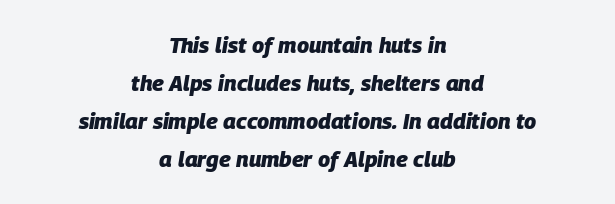
The image shows 22 px bold type, italic (leaning right); set centered, line spacing 1.73x, normal letter spacing, not underlined.
